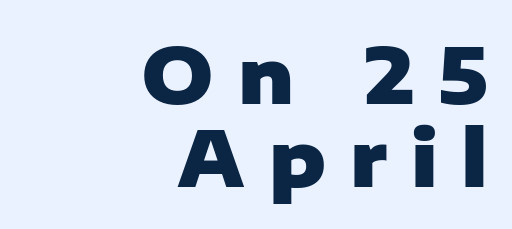
Summary of vertical rhythm: compact, with narrow interline spacing. Caption: bold face, heavy strokes. The letterforms stand isolated, each surrounded by extra space. This is the regular roman posture of the typeface.
